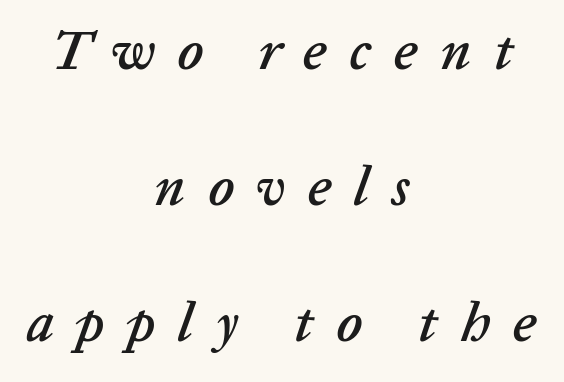
The image shows 55 px text type, italic (leaning right); set centered, loose line spacing (2.47x), unusually wide letter spacing (+0.41 em), not underlined; low stroke contrast and a medium x-height.
